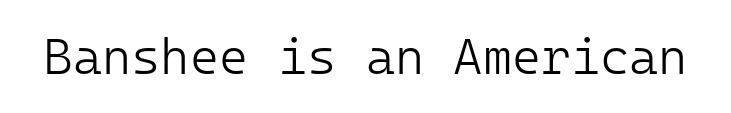
Q: Is the text bold? A: No.
Q: Is the text italic (slanted)? A: No, it is upright.
Q: Is the typeface a serif or a sans-serif typeface? A: Sans-serif.
Q: Is the text underlined? A: No.
Q: Is the spacing between letters normal or unusually wide? A: Normal.
Q: Width (condensed, normal, or wide)? A: Normal.
Q: Stroke contrast? A: Low.
Q: x-height? A: Medium.
Q: Monospaced? A: Yes.
